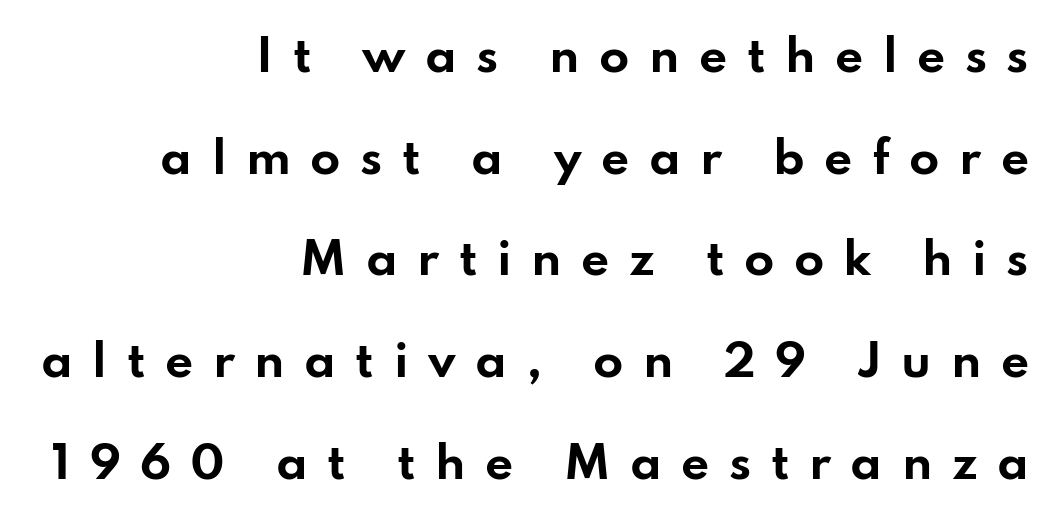
{"serif": "no", "italic": "no", "bold": "yes", "weight": "bold", "width": "wide", "stroke_contrast": "low", "x_height": "small", "monospaced": "no", "underline": "no", "align": "right", "line_spacing": "loose", "line_spacing_ratio": 2.31, "letter_spacing": "wide", "letter_spacing_em": 0.44, "glyph_px": 44}
